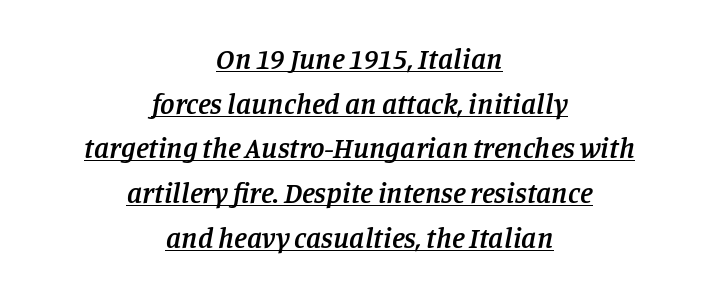
Tracking value appears to be zero — textbook default spacing. Italic? Definitely — the glyphs are oblique. A typographer would call this underscored text. Whoever set this chose a conventional vertical rhythm.
